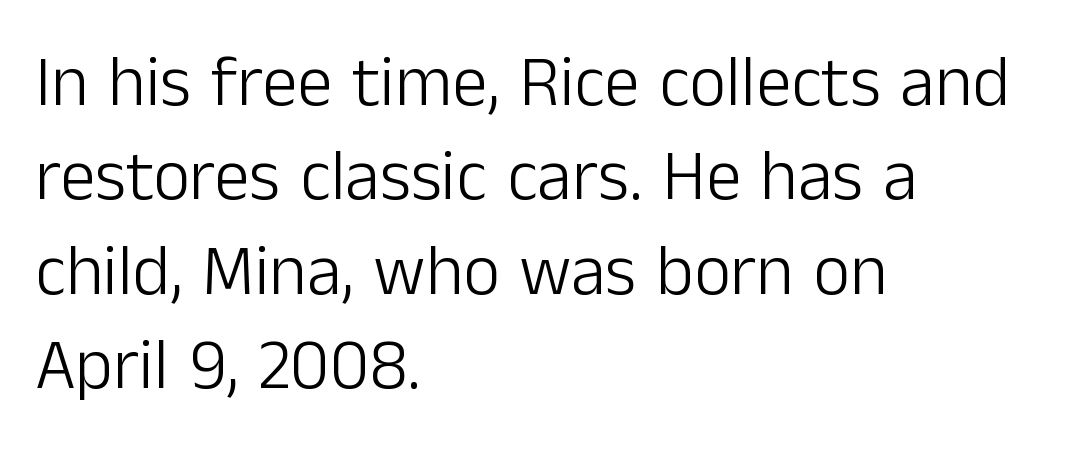
The image shows 71 px light sans-serif type, upright; set left-aligned, normal line spacing (1.33x), normal letter spacing, not underlined; low stroke contrast and a medium x-height.
